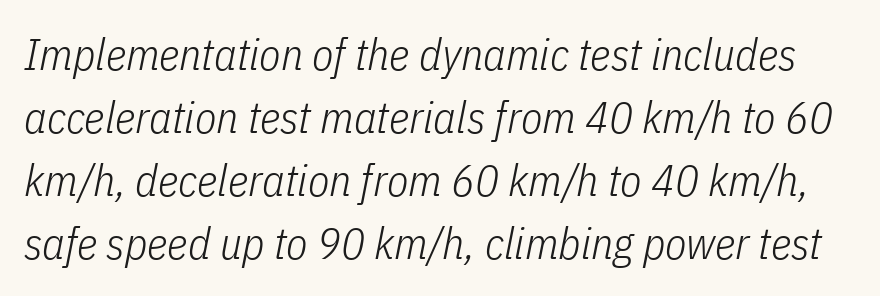
{"italic": "yes", "lean": "right", "slant_degrees": 11, "bold": "no", "weight": "light", "width": "condensed", "stroke_contrast": "low", "x_height": "medium", "monospaced": "no", "underline": "no", "line_spacing": "normal", "line_spacing_ratio": 1.43, "letter_spacing": "normal", "letter_spacing_em": 0.0, "glyph_px": 44}
